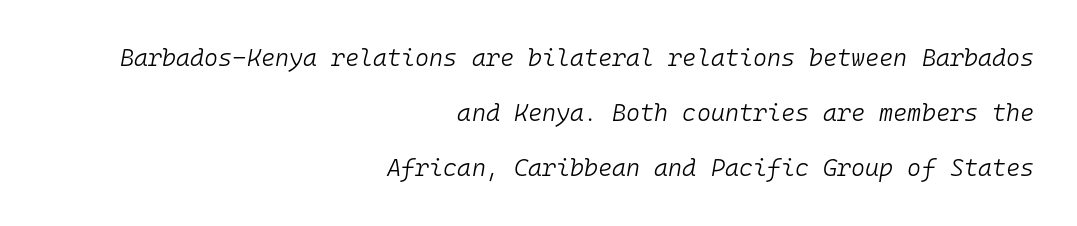
The image shows 24 px text type, italic (leaning right); set right-aligned, loose line spacing (2.3x), normal letter spacing, not underlined.
